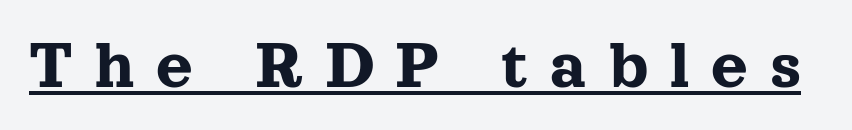
The image shows 71 px serif type, upright; set unusually wide letter spacing (+0.31 em), underlined; a medium x-height.
